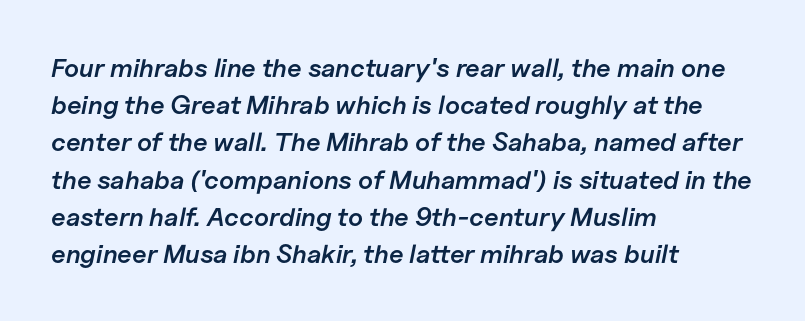
Q: Is the text bold? A: Semi-bold.
Q: Is the text italic (slanted)? A: Yes, it leans right by about 11 degrees.
Q: Is the text underlined? A: No.
Q: How is the paragraph aligned? A: Left-aligned.
Q: Is the spacing between letters normal or unusually wide? A: Normal.
Q: Is the spacing between lines tight, normal or loose? A: Normal.
